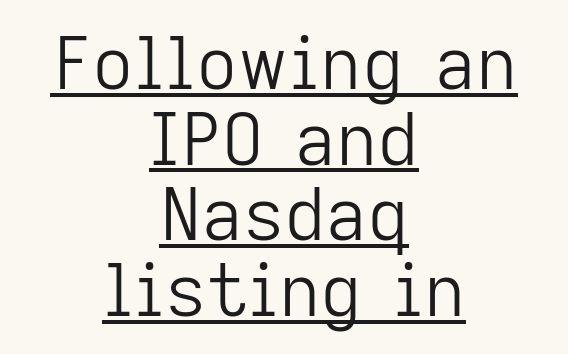
{"serif": "no", "italic": "no", "bold": "no", "weight": "light", "width": "normal", "stroke_contrast": "low", "x_height": "medium", "monospaced": "no", "underline": "yes", "align": "center", "line_spacing": "tight", "line_spacing_ratio": 1.05, "letter_spacing": "normal", "letter_spacing_em": 0.0, "glyph_px": 72}
